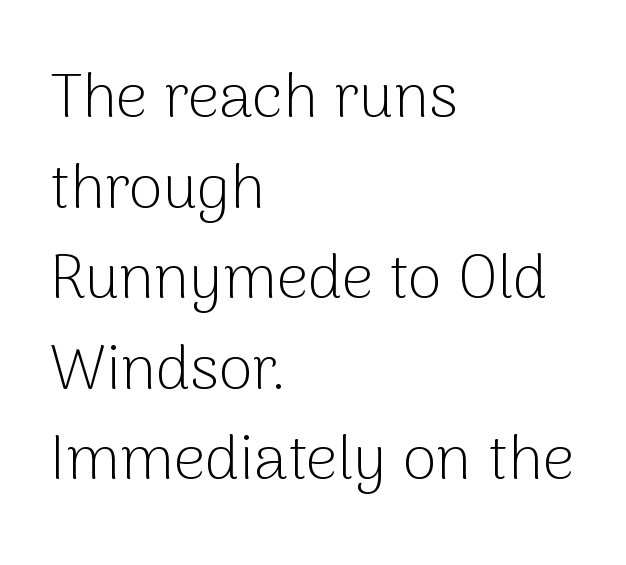
Q: Is the text bold? A: No.
Q: Is the text italic (slanted)? A: No, it is upright.
Q: Is the typeface a serif or a sans-serif typeface? A: Sans-serif.
Q: Is the text underlined? A: No.
Q: How is the paragraph aligned? A: Left-aligned.
Q: Is the spacing between letters normal or unusually wide? A: Normal.
Q: Is the spacing between lines tight, normal or loose? A: Normal.
Q: Width (condensed, normal, or wide)? A: Normal.
Q: Stroke contrast? A: Low.
Q: x-height? A: Medium.
Q: Monospaced? A: No.
